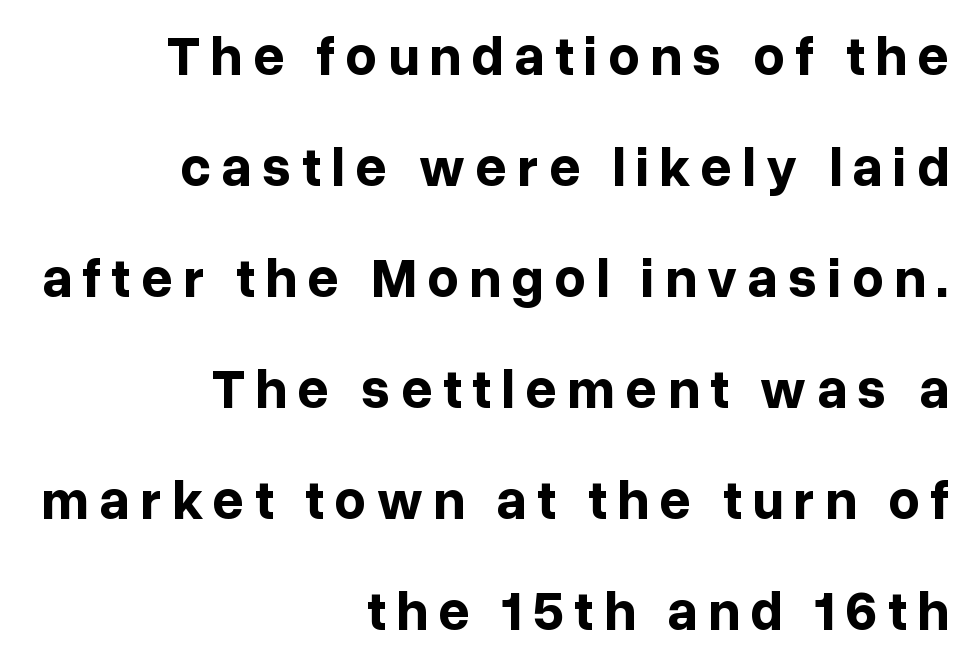
I'd describe the lettering as bold — thick and assertive. The letters advance in unequal steps, a hallmark of proportional type. Underlining? Definitely not there. Observe the absence of serifs on each vertical stroke in this sample. Leftover space on each line is placed entirely before the opening word. Italic? Not at all — the glyphs are vertical.
